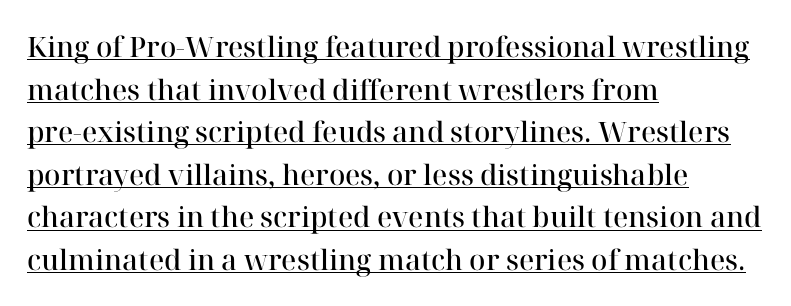
{"serif": "yes", "italic": "no", "bold": "semi", "weight": "semibold", "width": "normal", "stroke_contrast": "high", "x_height": "medium", "monospaced": "no", "underline": "yes", "align": "left", "line_spacing": "normal", "line_spacing_ratio": 1.52, "letter_spacing": "normal", "letter_spacing_em": 0.0, "glyph_px": 28}
